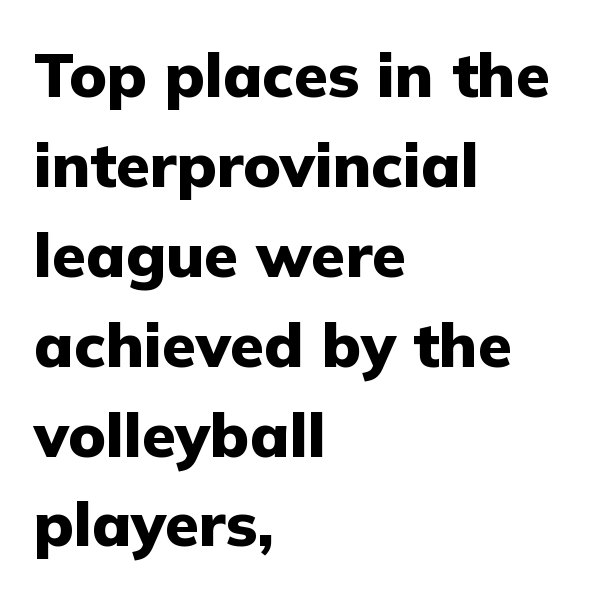
The image shows 62 px heavy sans-serif type, upright; set left-aligned, normal line spacing (1.45x), normal letter spacing, not underlined; low stroke contrast and a medium x-height.
